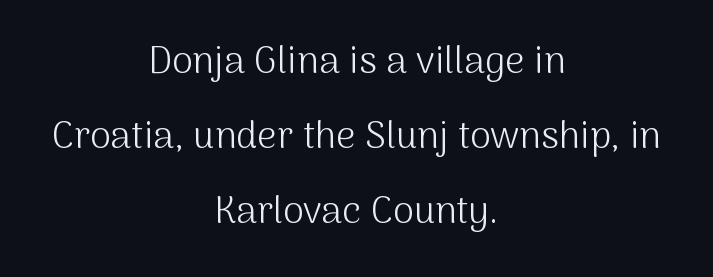
Notice the wide empty band between every row — that's loose leading. Visually the block forms a symmetrical silhouette, jagged on both flanks. You can tell it's not italic because the verticals are truly vertical. Standard letterfit; no display-style spreading of the glyphs.
